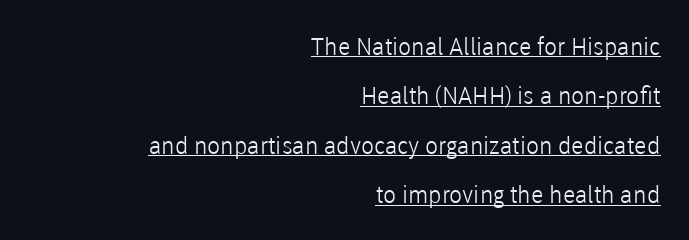
Summary of weight: not heavy and not bold. Short note: letters normally spaced. A student would call this right alignment; a typographer would say flush right, rag left. A baseline rule has been typeset under these characters. If you drew a line through each stem, it would be perfectly vertical. The leading is generous, giving the passage an open texture.
